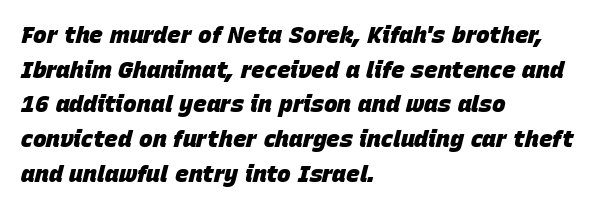
Q: Is the text bold? A: Yes.
Q: Is the text italic (slanted)? A: Yes, it leans right by about 15 degrees.
Q: Is the text underlined? A: No.
Q: How is the paragraph aligned? A: Left-aligned.
Q: Is the spacing between letters normal or unusually wide? A: Normal.
Q: Is the spacing between lines tight, normal or loose? A: Normal.
